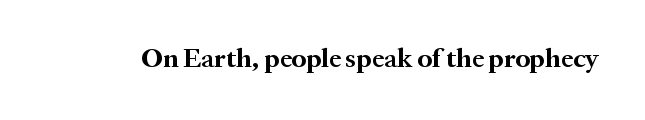
Q: Is the text bold? A: Yes.
Q: Is the text italic (slanted)? A: No, it is upright.
Q: Is the text underlined? A: No.
Q: Is the spacing between letters normal or unusually wide? A: Normal.
